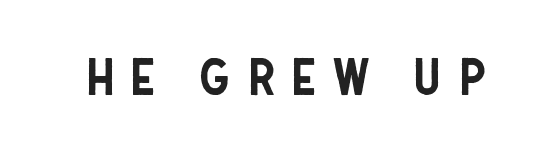
The typeface chosen for these lines omits serifs. There is plenty of visible air inserted between adjacent glyphs. Upright lettering throughout. Check the space under the baseline: it is left empty. The letters advance in unequal steps, a hallmark of proportional type.
